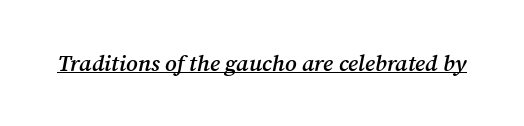
Check the space under the baseline: a stroke is drawn there. Characters are canted at an angle relative to the baseline's perpendicular. The passage shown has conventional tracking throughout. In terms of weight, the rendering is demibold, just under bold.
